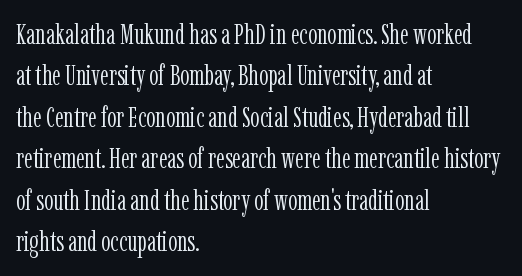
The image shows 29 px light, condensed serif type, upright; set left-aligned, normal line spacing (1.43x), normal letter spacing, not underlined; low stroke contrast and a medium x-height.
